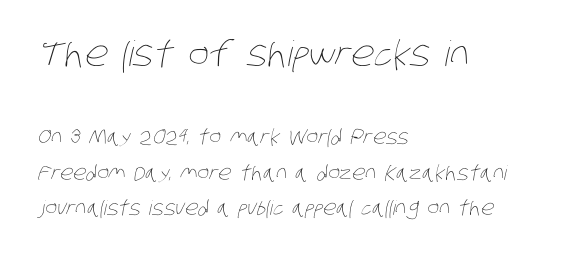
The strip under each line holds only bare page. Each word holds together tightly as a unit, with standard inter-letter gaps. All the whitespace from short lines collects on the right. Does the bottom block carry the larger type? No, the top block does.
